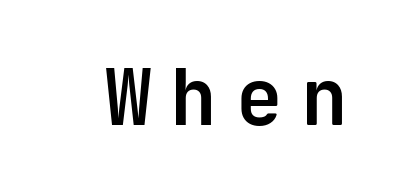
The image shows 78 px bold sans-serif type, upright, monospaced; set unusually wide letter spacing (+0.24 em), not underlined; low stroke contrast and a medium x-height.
